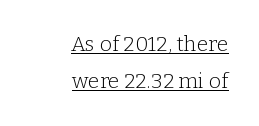
Unbolded letterforms with no extra heft. Is there any slant? The stems are plumb. The sample's only ornament is a line tracing under the words. Compared with a flush-left layout, this one pins lines to the opposite, right side.
